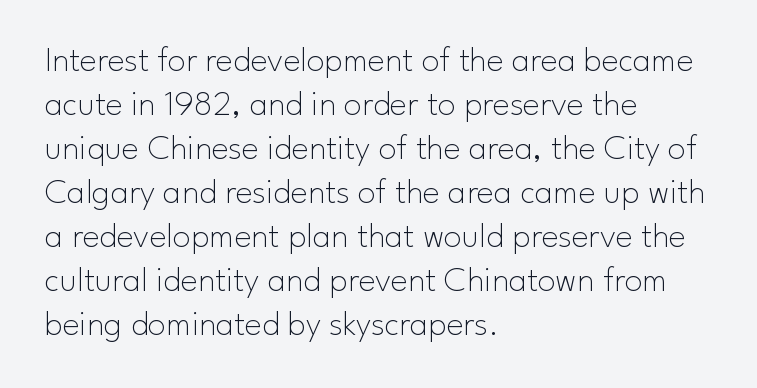
Type without underlining. Compared with typical body copy, the letter spacing here is the same. This sample uses a sans-serif face. Does the lettering tilt? It doesn't — this is upright.
